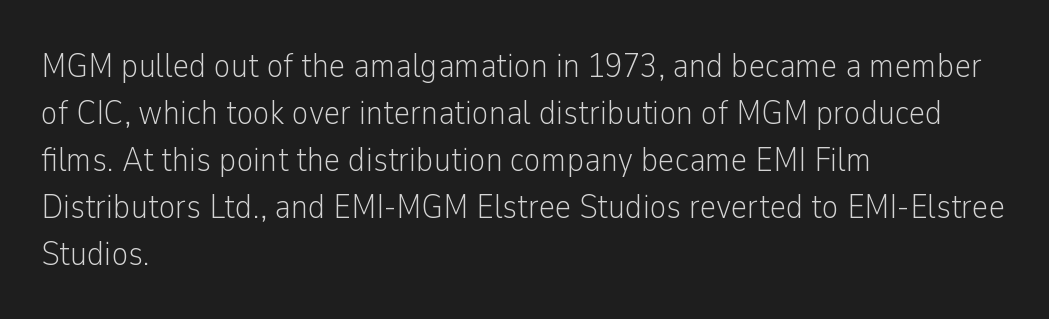
What's the leading like? Ordinary, nothing unusual. Stem width sits at or under what a default text font uses. Looks like regular typesetting: each glyph gets only the width it needs. Posture: straight, roman, zero tilt.
